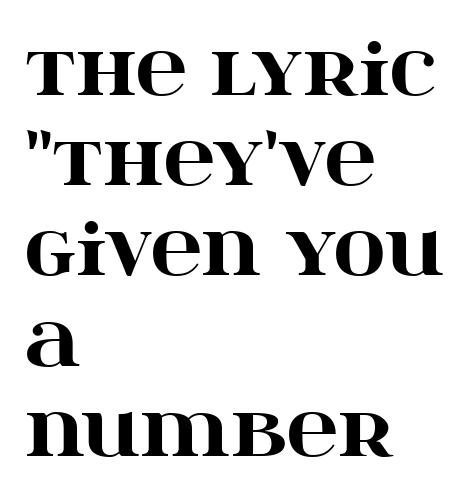
Q: Is the text bold? A: Yes.
Q: Is the text italic (slanted)? A: No, it is upright.
Q: Is the typeface a serif or a sans-serif typeface? A: Serif.
Q: Is the text underlined? A: No.
Q: How is the paragraph aligned? A: Left-aligned.
Q: Is the spacing between letters normal or unusually wide? A: Normal.
Q: Is the spacing between lines tight, normal or loose? A: Normal.
Q: Width (condensed, normal, or wide)? A: Wide.
Q: Stroke contrast? A: High.
Q: x-height? A: Large.
Q: Monospaced? A: No.
